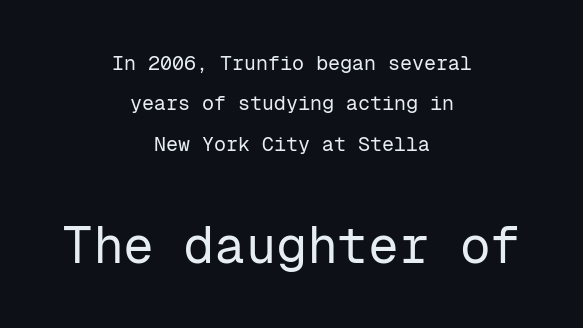
This layout puts the modest block above and the oversized block below. The face looks like a standard text weight, possibly lighter. A great deal of white space separates one row of letters from the next. Teacher's note: observe the equal gaps on both sides — that is centered alignment. Each letter, wide or thin by design, is forced into the same width here. Observe the absence of serifs on each vertical stroke in this sample.
